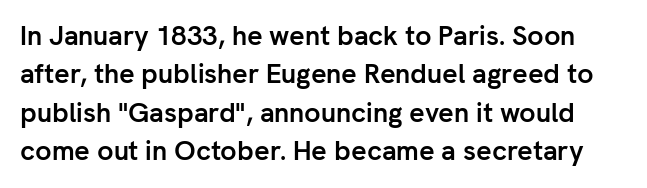
Q: Is the text bold? A: Yes.
Q: Is the text italic (slanted)? A: No, it is upright.
Q: Is the text underlined? A: No.
Q: Is the spacing between letters normal or unusually wide? A: Normal.
Q: Is the spacing between lines tight, normal or loose? A: Normal.
